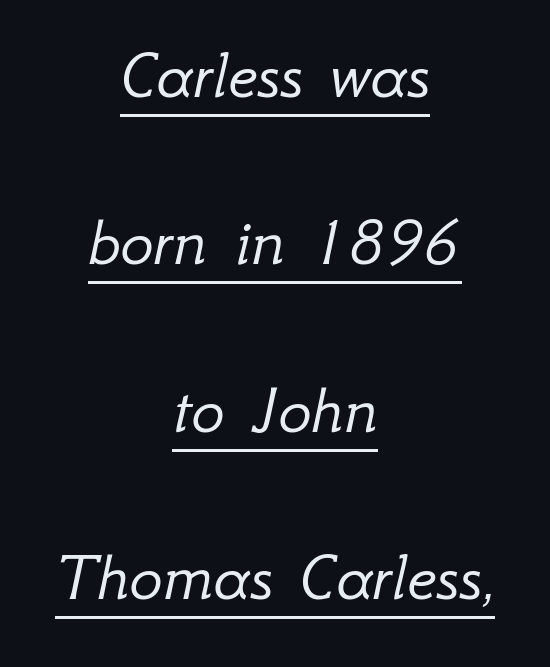
{"italic": "yes", "lean": "right", "slant_degrees": 12, "bold": "no", "weight": "light", "width": "normal", "stroke_contrast": "low", "x_height": "small", "monospaced": "no", "underline": "yes", "align": "center", "line_spacing": "loose", "line_spacing_ratio": 2.39, "letter_spacing": "normal", "letter_spacing_em": 0.0, "glyph_px": 70}
